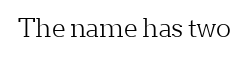
{"italic": "no", "bold": "no", "underline": "no", "letter_spacing": "normal", "letter_spacing_em": 0.0, "glyph_px": 25}
